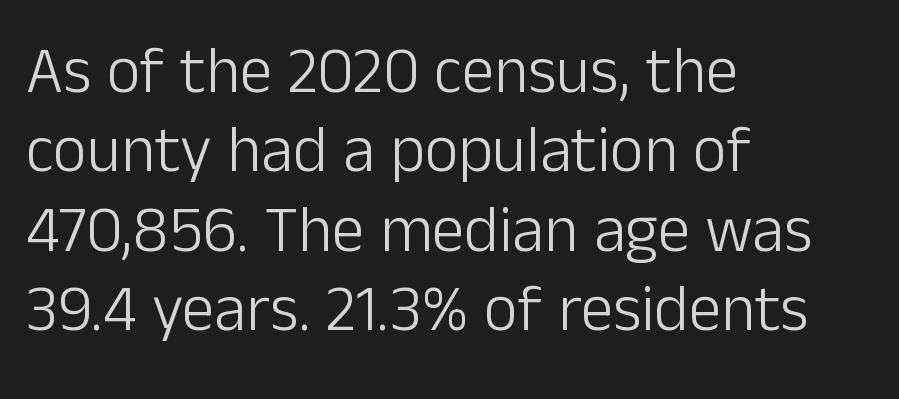
{"serif": "no", "italic": "no", "bold": "no", "weight": "light", "width": "normal", "stroke_contrast": "low", "x_height": "medium", "monospaced": "no", "underline": "no", "align": "left", "line_spacing_ratio": 1.22, "letter_spacing": "normal", "letter_spacing_em": 0.0, "glyph_px": 65}
